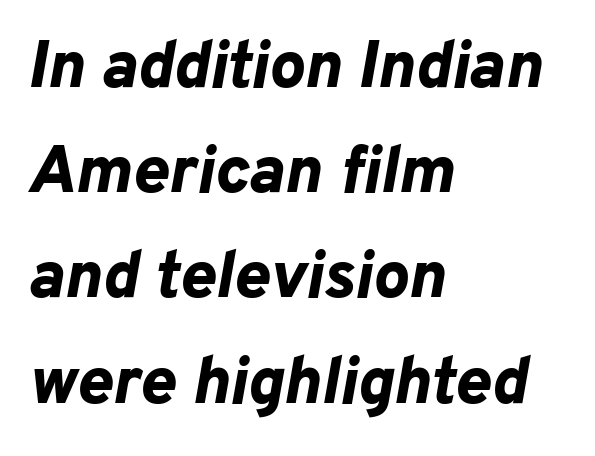
Spacing verdict: proportional, widths tailored to each character. Casual observation: everything's shoved over to the left. Words float on clear page, feet unadorned. In terms of posture, this sample is oblique. If you measured baseline to baseline, you'd find a middling distance.
